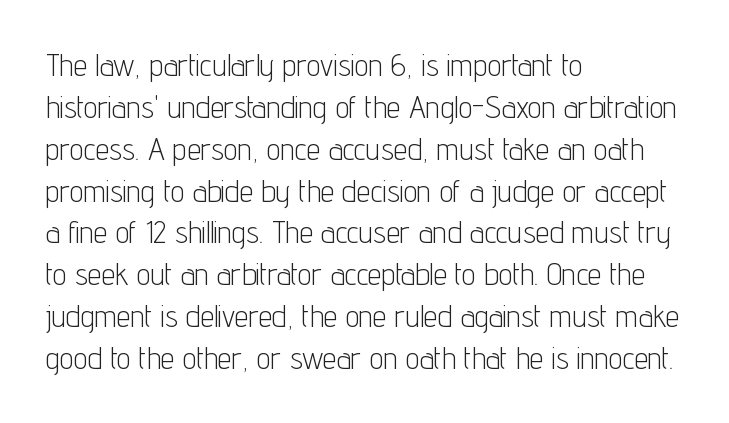
{"serif": "no", "italic": "no", "bold": "no", "weight": "light", "width": "condensed", "stroke_contrast": "low", "x_height": "medium", "monospaced": "no", "underline": "no", "align": "left", "line_spacing": "normal", "line_spacing_ratio": 1.35, "letter_spacing": "normal", "letter_spacing_em": 0.0, "glyph_px": 31}
